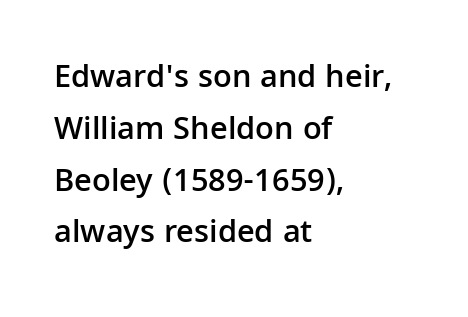
You can tell it's not italic because the verticals are truly vertical. Character widths vary here, with narrow letters taking less room than wide ones. Is there much room between lines? A standard amount, neither cramped nor airy. Plain, unruled lines of type. Typesetter's note: demi weight, one step under bold.
